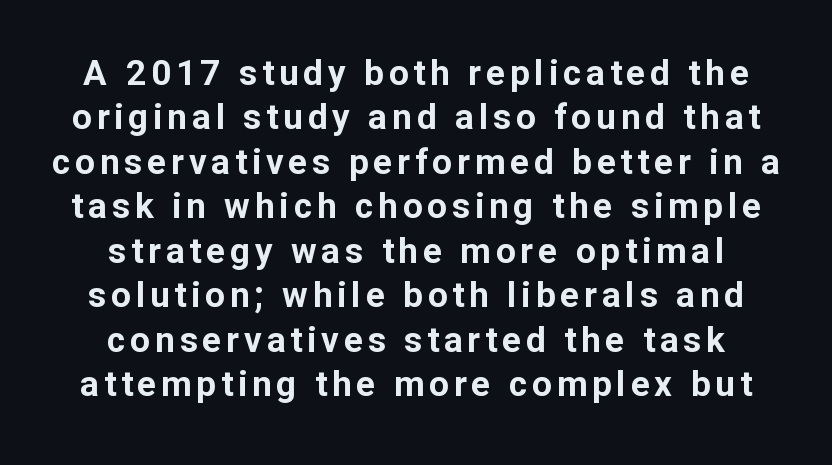
Q: Is the text bold? A: Yes.
Q: Is the text italic (slanted)? A: No, it is upright.
Q: Is the typeface a serif or a sans-serif typeface? A: Sans-serif.
Q: Is the text underlined? A: No.
Q: How is the paragraph aligned? A: Centered.
Q: Is the spacing between lines tight, normal or loose? A: Normal.
Q: Width (condensed, normal, or wide)? A: Normal.
Q: Stroke contrast? A: Low.
Q: x-height? A: Medium.
Q: Monospaced? A: No.
